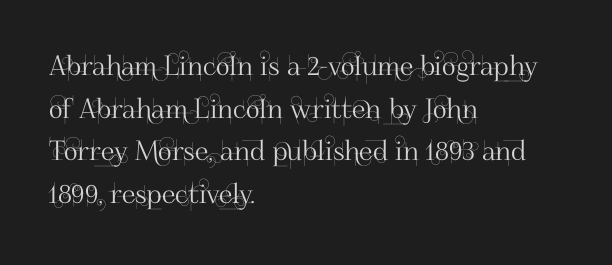
{"italic": "no", "underline": "no", "align": "left", "line_spacing": "normal", "line_spacing_ratio": 1.58, "letter_spacing": "normal", "letter_spacing_em": 0.0, "glyph_px": 27}
